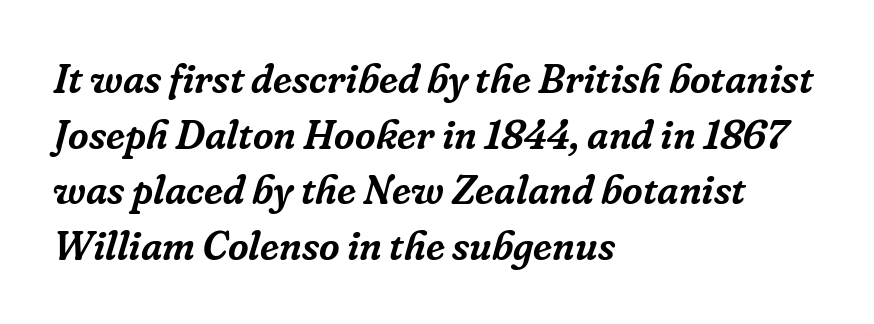
The image shows 40 px serif type, italic (leaning right); set left-aligned, normal line spacing (1.39x), normal letter spacing, not underlined; low stroke contrast and a medium x-height.
